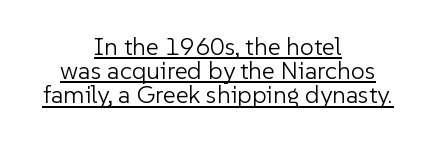
The image shows 25 px text type, upright; set centered, tight line spacing (0.97x), normal letter spacing, underlined.
